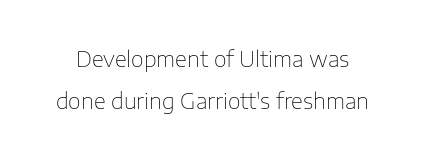
Ascenders rise straight up at ninety degrees. Rows of type keep a wide berth in the vertical direction. Beneath every word, the page is bare. Compared with a typical body face, this is equally light or lighter still. This sample uses plain, unmodified letter spacing.
